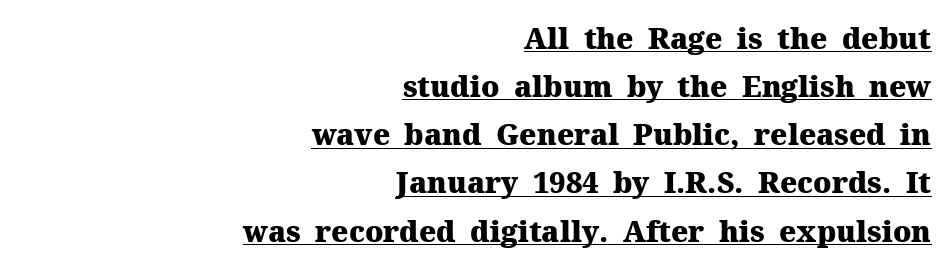
The image shows 29 px heavy serif type, upright; set right-aligned, normal line spacing (1.66x), normal letter spacing, underlined; medium stroke contrast and a medium x-height.
